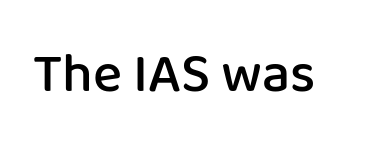
{"serif": "no", "italic": "no", "bold": "semi", "weight": "semibold", "width": "normal", "stroke_contrast": "low", "x_height": "medium", "monospaced": "no", "underline": "no", "letter_spacing": "normal", "letter_spacing_em": 0.0, "glyph_px": 55}
